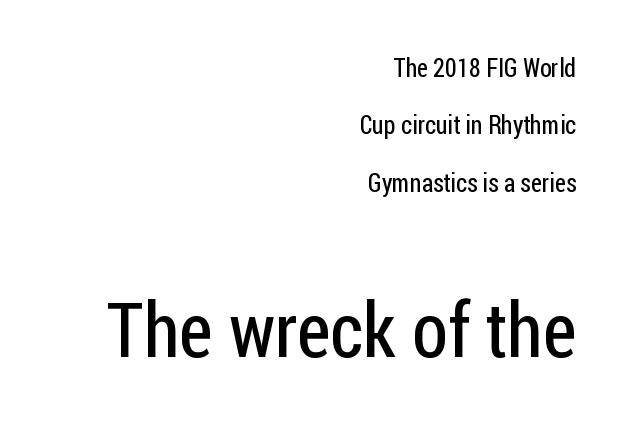
The image shows 76 px regular-weight, condensed sans-serif type, upright; set right-aligned, loose line spacing (2.3x), normal letter spacing, not underlined; the second (bottom) block is 3.04x larger; low stroke contrast and a medium x-height.
